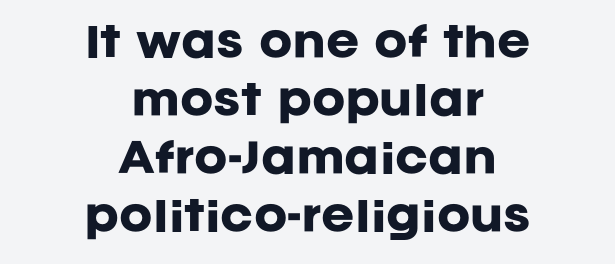
Q: Is the text bold? A: Yes.
Q: Is the text italic (slanted)? A: No, it is upright.
Q: Is the typeface a serif or a sans-serif typeface? A: Sans-serif.
Q: Is the text underlined? A: No.
Q: How is the paragraph aligned? A: Centered.
Q: Is the spacing between letters normal or unusually wide? A: Normal.
Q: Is the spacing between lines tight, normal or loose? A: Normal.
Q: Width (condensed, normal, or wide)? A: Normal.
Q: Stroke contrast? A: Low.
Q: x-height? A: Large.
Q: Monospaced? A: No.
